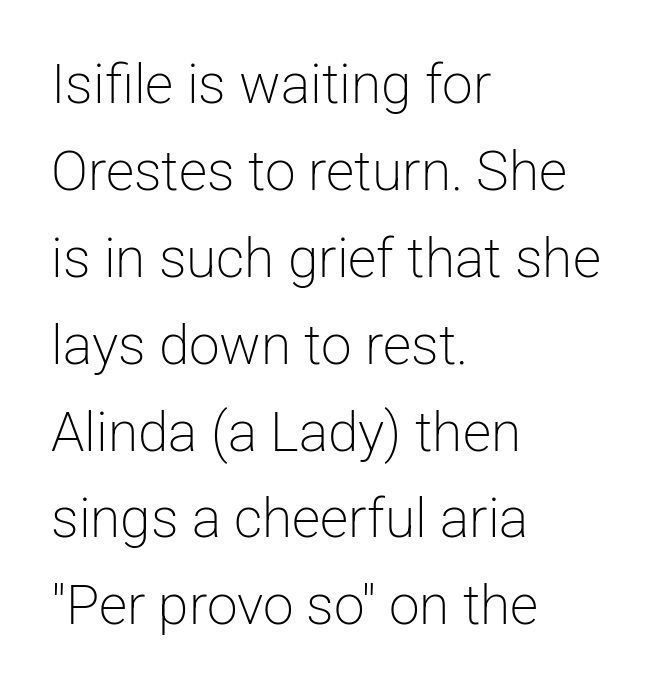
Q: Is the text bold? A: No.
Q: Is the text italic (slanted)? A: No, it is upright.
Q: Is the typeface a serif or a sans-serif typeface? A: Sans-serif.
Q: Is the text underlined? A: No.
Q: How is the paragraph aligned? A: Left-aligned.
Q: Is the spacing between letters normal or unusually wide? A: Normal.
Q: Is the spacing between lines tight, normal or loose? A: Normal.
Q: Width (condensed, normal, or wide)? A: Normal.
Q: Stroke contrast? A: Low.
Q: x-height? A: Medium.
Q: Monospaced? A: No.
